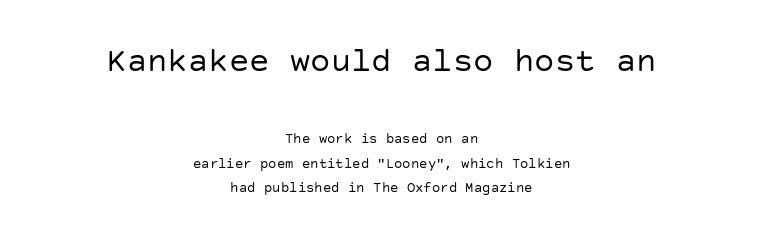
The image shows 34 px regular-weight sans-serif type, upright; set centered, line spacing 1.74x, normal letter spacing, not underlined; the first (top) block is 2.43x larger; low stroke contrast and a large x-height.
